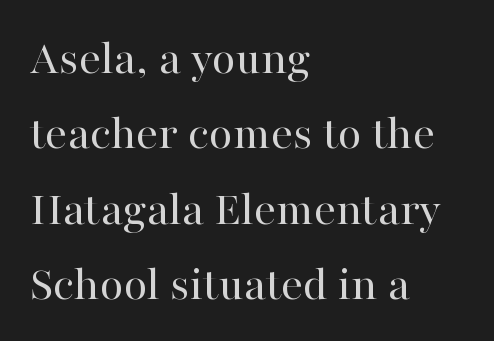
The rows are spaced the way most documents space them. This rendering employs a face with finishing strokes, i.e., a serif. This sample uses an upright cut, with every glyph sitting square on the baseline. Alignment: flush left. The font is comparable to plain body text, perhaps lighter.
